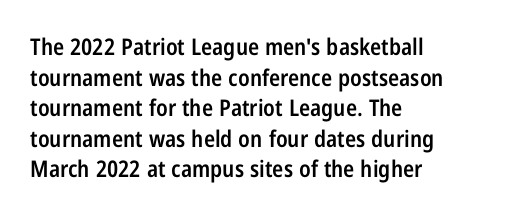
{"italic": "no", "bold": "semi", "underline": "no", "align": "left", "line_spacing": "normal", "line_spacing_ratio": 1.33, "letter_spacing": "normal", "letter_spacing_em": 0.0, "glyph_px": 23}
